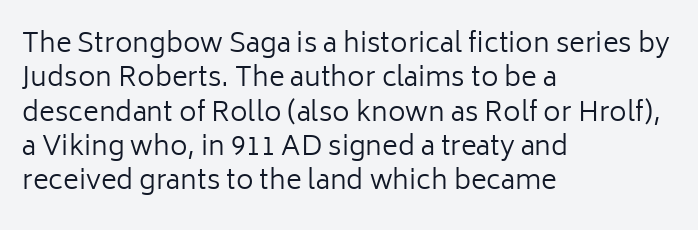
The image shows 27 px text type, upright; set left-aligned, normal line spacing (1.27x), normal letter spacing, not underlined.
